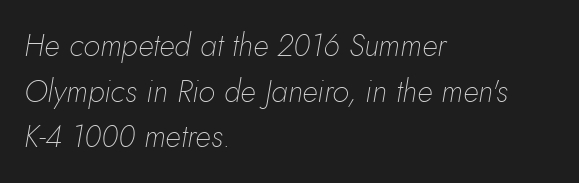
The image shows 31 px thin type, italic (leaning right); set left-aligned, normal line spacing (1.47x), normal letter spacing, not underlined; low stroke contrast and a small x-height.
